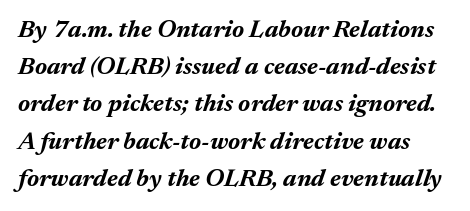
{"italic": "yes", "lean": "right", "slant_degrees": 17, "bold": "yes", "underline": "no", "line_spacing": "normal", "line_spacing_ratio": 1.49, "letter_spacing": "normal", "letter_spacing_em": 0.0, "glyph_px": 25}
